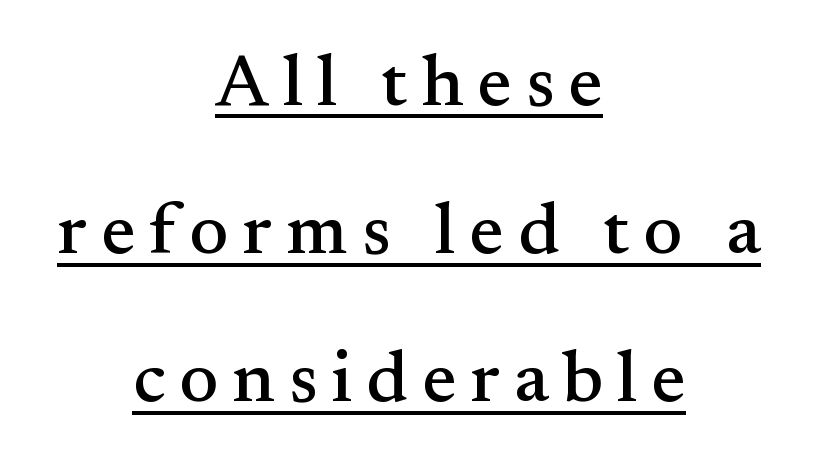
Quick note: underline on. The vertical gap from one line to the next is large. Is the block centered? Yes — each line is placed symmetrically about the middle. Typographically, this falls in the serif category. Character widths vary here, with narrow letters taking less room than wide ones.
